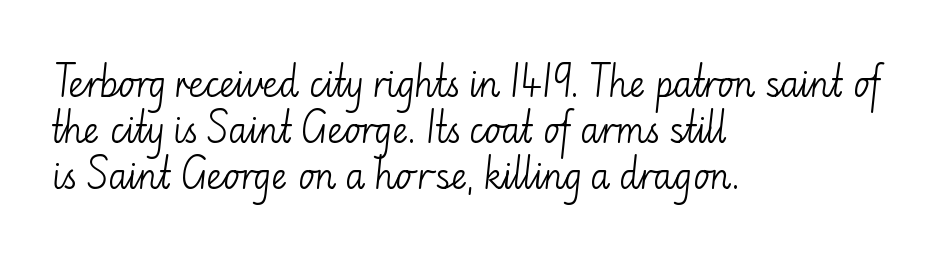
The image shows 34 px light sans-serif type; set left-aligned, normal line spacing (1.35x), normal letter spacing, not underlined; low stroke contrast and a small x-height.
